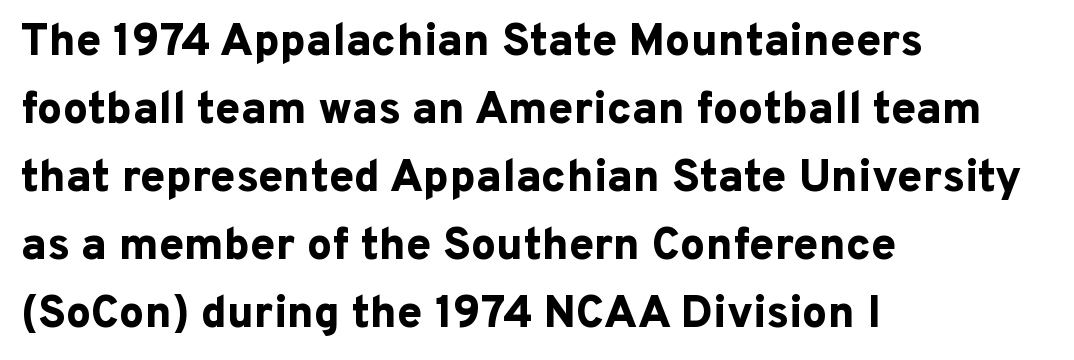
Q: Is the text bold? A: Yes.
Q: Is the text italic (slanted)? A: No, it is upright.
Q: Is the typeface a serif or a sans-serif typeface? A: Sans-serif.
Q: Is the text underlined? A: No.
Q: How is the paragraph aligned? A: Left-aligned.
Q: Is the spacing between letters normal or unusually wide? A: Normal.
Q: Is the spacing between lines tight, normal or loose? A: Normal.
Q: Width (condensed, normal, or wide)? A: Normal.
Q: Stroke contrast? A: Low.
Q: x-height? A: Medium.
Q: Monospaced? A: No.
